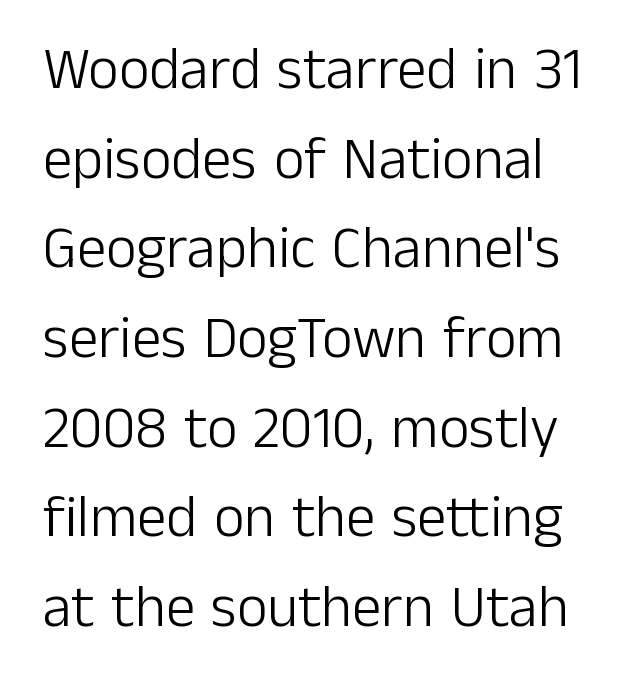
These glyphs show unthickened strokes, regular width or finer. Tracking value appears to be zero — textbook default spacing. If you drew a line through each stem, it would be perfectly vertical. A normal amount of white space separates one row of letters from the next. The baseline area is clear. A sans-serif font was chosen for this passage.
